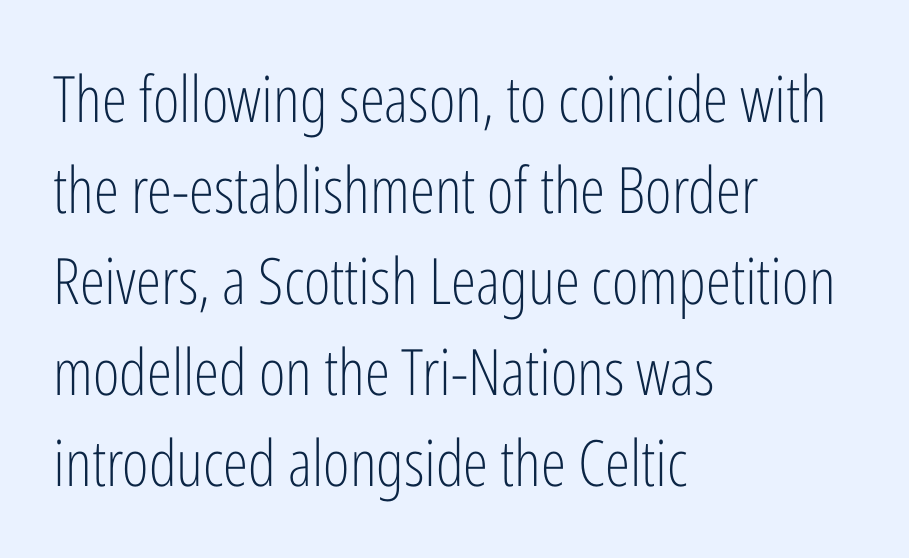
{"serif": "no", "italic": "no", "bold": "no", "weight": "light", "width": "condensed", "stroke_contrast": "low", "x_height": "medium", "monospaced": "no", "underline": "no", "align": "left", "line_spacing": "normal", "line_spacing_ratio": 1.42, "letter_spacing": "normal", "letter_spacing_em": 0.0, "glyph_px": 64}
